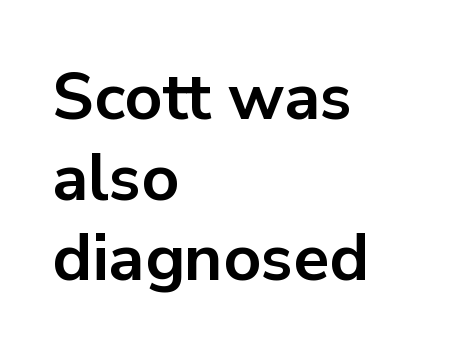
The image shows 66 px bold sans-serif type, upright; set left-aligned, line spacing 1.22x, normal letter spacing, not underlined; low stroke contrast and a medium x-height.
